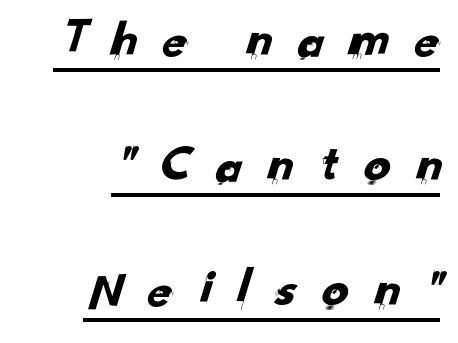
{"serif": "no", "width": "normal", "stroke_contrast": "low", "x_height": "small", "monospaced": "no", "underline": "yes", "align": "right", "line_spacing": "loose", "line_spacing_ratio": 2.36, "letter_spacing": "wide", "letter_spacing_em": 0.41, "glyph_px": 53}
